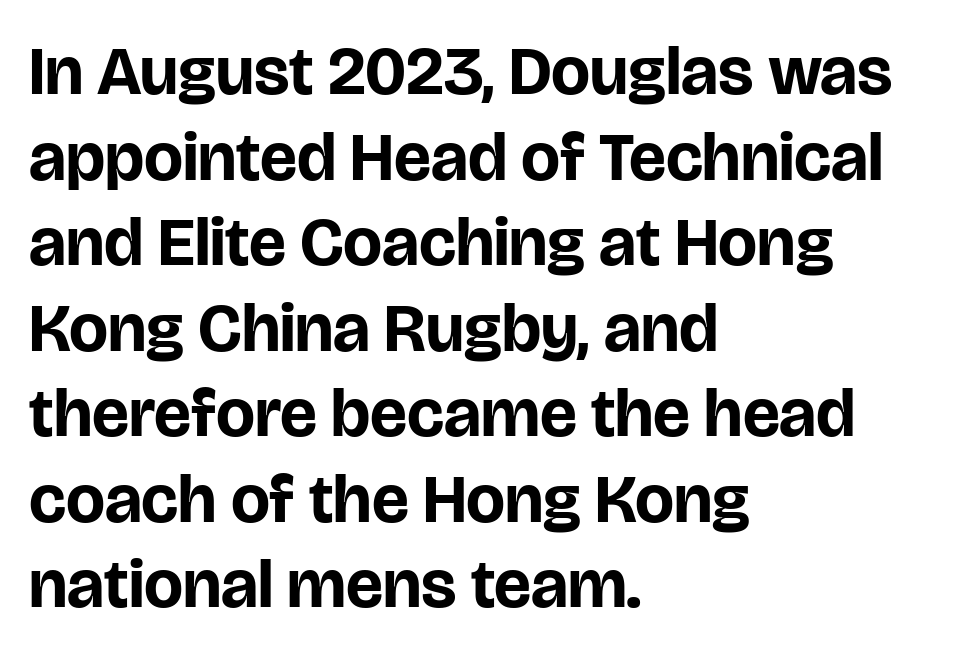
{"serif": "no", "italic": "no", "bold": "yes", "weight": "bold", "width": "normal", "stroke_contrast": "low", "x_height": "large", "monospaced": "no", "underline": "no", "align": "left", "line_spacing_ratio": 1.24, "letter_spacing": "normal", "letter_spacing_em": 0.0, "glyph_px": 69}
